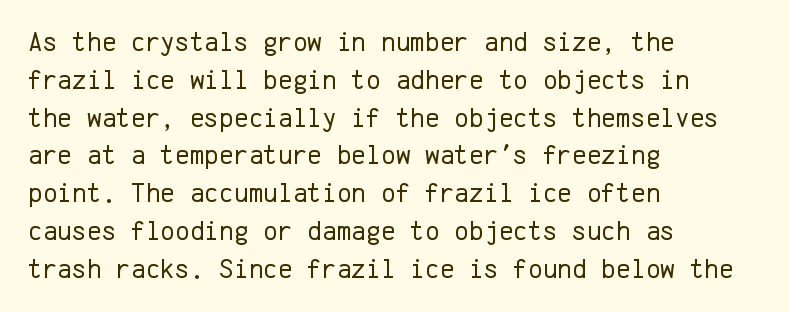
The image shows 28 px regular-weight sans-serif type, upright, monospaced; set left-aligned, normal line spacing (1.35x), normal letter spacing, not underlined; low stroke contrast and a medium x-height.
